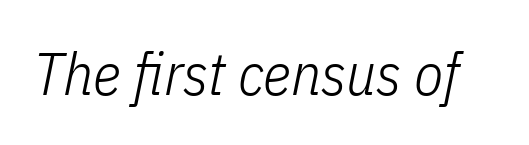
Each stroke keeps to a modest, everyday thickness or less. Caption: standard tracking, unaltered. The whole block is typeset with a tilt. Underline: absent.
